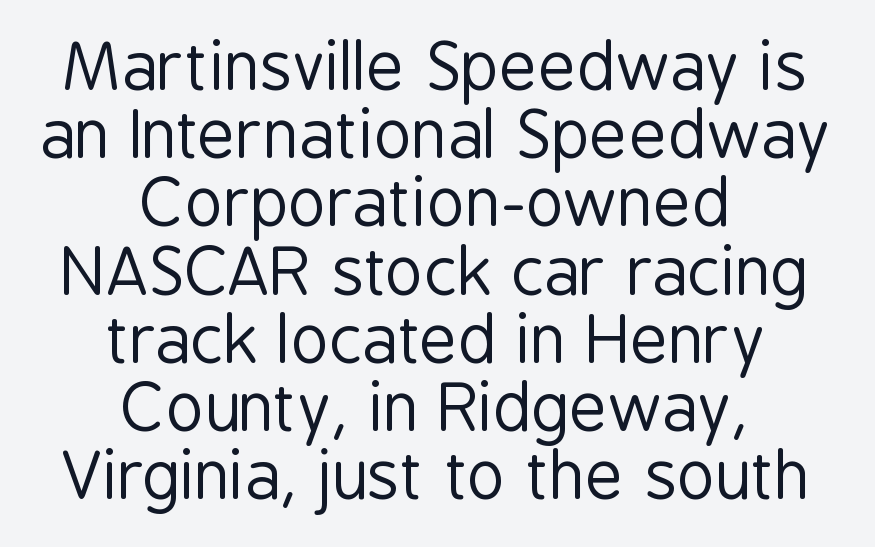
Q: Is the text bold? A: No.
Q: Is the text italic (slanted)? A: No, it is upright.
Q: Is the typeface a serif or a sans-serif typeface? A: Sans-serif.
Q: Is the text underlined? A: No.
Q: How is the paragraph aligned? A: Centered.
Q: Is the spacing between letters normal or unusually wide? A: Normal.
Q: Is the spacing between lines tight, normal or loose? A: Tight.
Q: Width (condensed, normal, or wide)? A: Condensed.
Q: Stroke contrast? A: Low.
Q: x-height? A: Medium.
Q: Monospaced? A: No.
